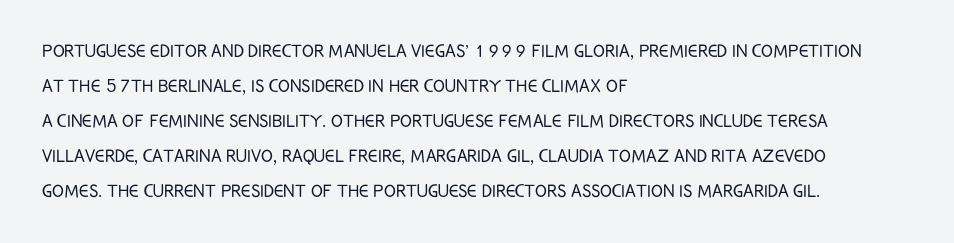
{"italic": "no", "bold": "no", "underline": "no", "align": "left", "line_spacing": "normal", "line_spacing_ratio": 1.59, "letter_spacing": "normal", "letter_spacing_em": 0.0, "glyph_px": 22}
